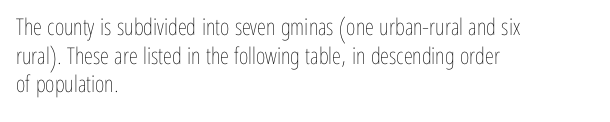
{"italic": "no", "bold": "no", "underline": "no", "align": "left", "line_spacing_ratio": 1.24, "letter_spacing": "normal", "letter_spacing_em": 0.0, "glyph_px": 23}
